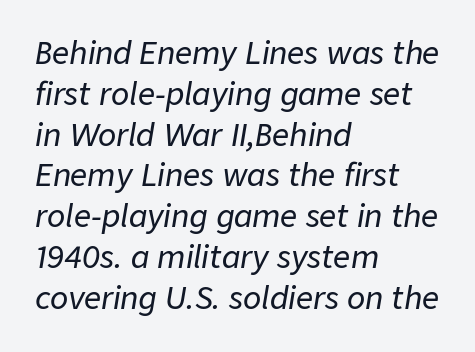
The image shows 30 px text type, italic (leaning right); set left-aligned, normal line spacing (1.36x), normal letter spacing, not underlined; low stroke contrast and a medium x-height.
